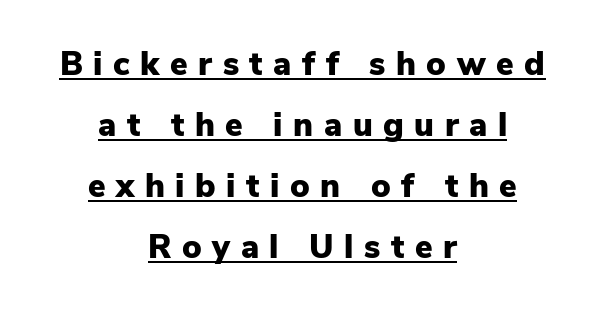
The image shows 33 px heavy sans-serif type, upright; set centered, line spacing 1.85x, unusually wide letter spacing (+0.32 em), underlined; low stroke contrast and a medium x-height.
